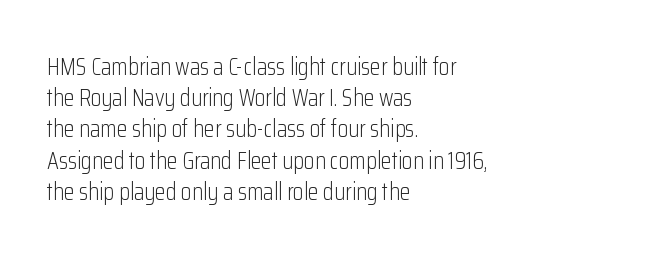
The ragged edge is on the right, which tells us the setting is flush left. The passage shown is not underscored anywhere. These lines were composed using upright roman letters. This sample uses plain, unmodified letter spacing. Reading down the column, the eye jumps a familiar distance to each next line.
